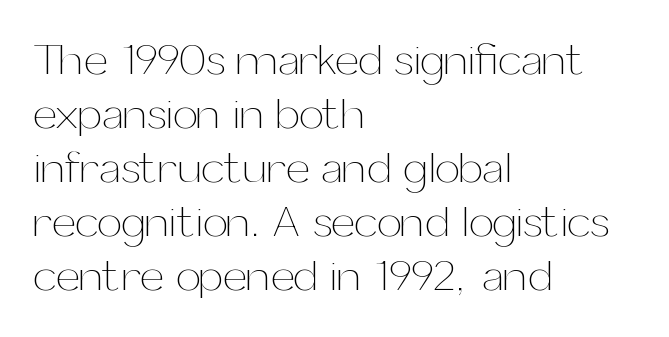
Q: Is the text bold? A: No.
Q: Is the text italic (slanted)? A: No, it is upright.
Q: Is the text underlined? A: No.
Q: How is the paragraph aligned? A: Left-aligned.
Q: Is the spacing between letters normal or unusually wide? A: Normal.
Q: Width (condensed, normal, or wide)? A: Normal.
Q: Stroke contrast? A: Medium.
Q: x-height? A: Medium.
Q: Monospaced? A: No.
